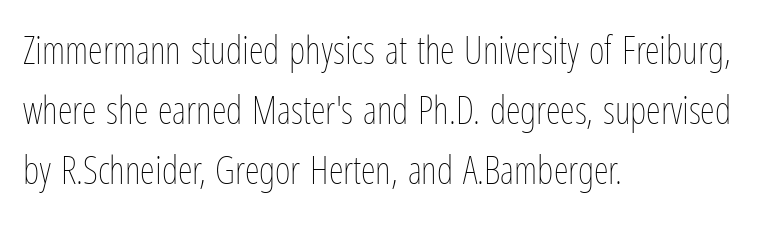
{"italic": "no", "bold": "no", "weight": "thin", "width": "condensed", "stroke_contrast": "low", "x_height": "medium", "monospaced": "no", "underline": "no", "align": "left", "line_spacing": "normal", "line_spacing_ratio": 1.58, "letter_spacing": "normal", "letter_spacing_em": 0.0, "glyph_px": 38}
